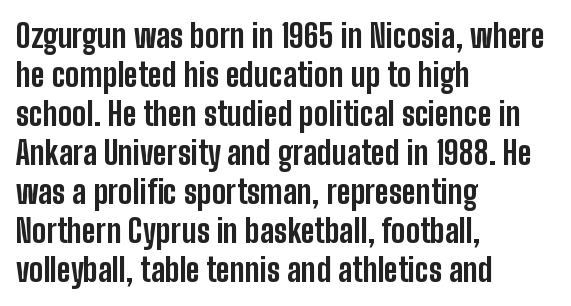
Observe the absence of serifs on each vertical stroke in this sample. If you drew a ruler down the left edge, every line would touch it. Ordinary non-slanted type is in use. Spacing verdict: proportional, widths tailored to each character. The string is rendered with underlining switched off. Standard letterfit; no display-style spreading of the glyphs.
